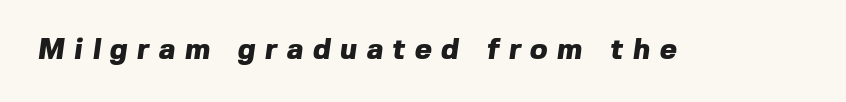
{"serif": "no", "bold": "yes", "weight": "heavy", "width": "normal", "x_height": "medium", "monospaced": "no", "underline": "no", "letter_spacing": "wide", "letter_spacing_em": 0.33, "glyph_px": 29}
